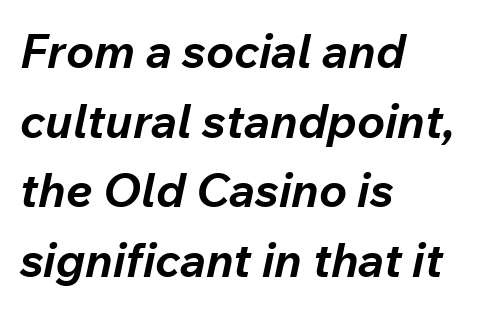
The image shows 47 px bold type, italic (leaning right); set left-aligned, normal line spacing (1.48x), normal letter spacing, not underlined; low stroke contrast and a medium x-height.
